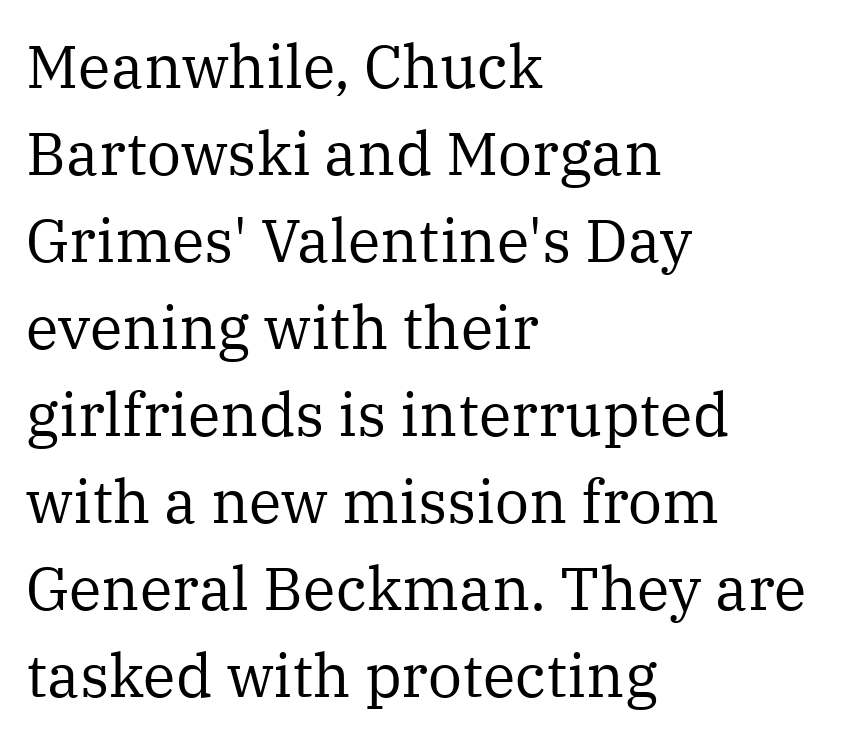
The image shows 60 px regular-weight serif type, upright; set left-aligned, normal line spacing (1.45x), normal letter spacing, not underlined; medium stroke contrast and a medium x-height.
